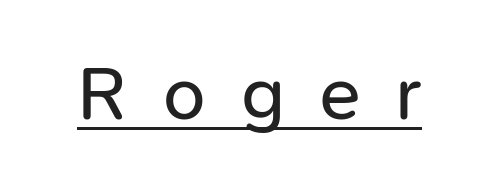
The image shows 76 px regular-weight sans-serif type, upright; set unusually wide letter spacing (+0.46 em), underlined; low stroke contrast and a medium x-height.
